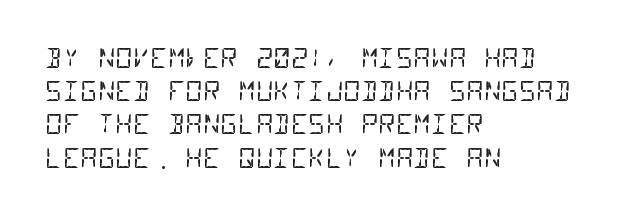
The image shows 27 px text type; set left-aligned, line spacing 1.23x, normal letter spacing, not underlined.
